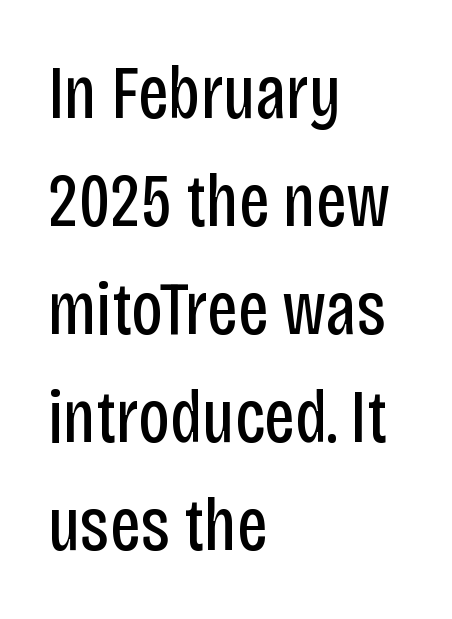
The face used here is rendered with its standard letterfit. A normal amount of white space separates one row of letters from the next. The setting favours the left margin, as ordinary paragraphs usually do. The passage shown is typed in a proportional face where columns would drift.
